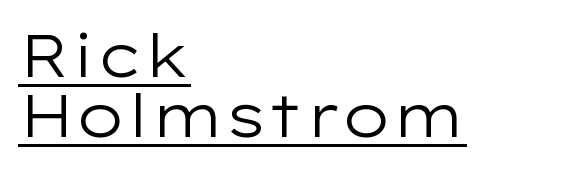
Underlining? Definitely there. The face used here is a sans, in the tradition of grotesques and geometrics. Ordinary non-slanted type is in use. Note the varied advance widths — an 'i' is clearly narrower than an 'm'. Reading down the block, your eye returns to a fixed left position each line.
